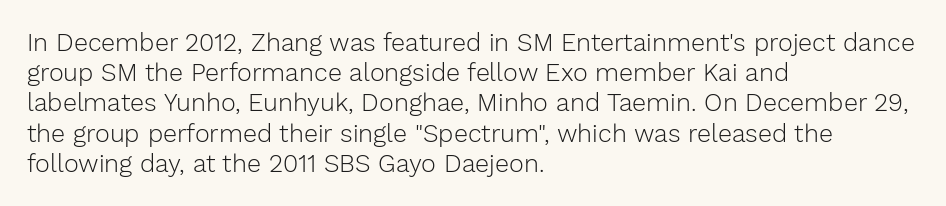
In terms of posture, this sample is upright. The rendering keeps characters at their native spacing. Caption: face not bold, strokes unweighted. The string is rendered with underlining switched off. Horizontal alignment here is leftward, the default for most running prose.
